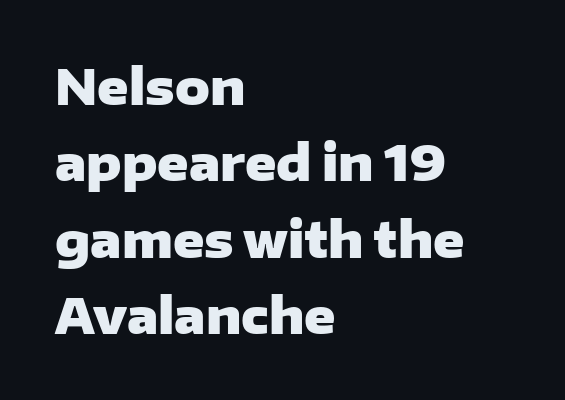
Layout note: lines flush left. Compared with typical body copy, the letter spacing here is the same. What weight is shown? A full bold with thick strokes. The passage shown is typed in a proportional face where columns would drift.
